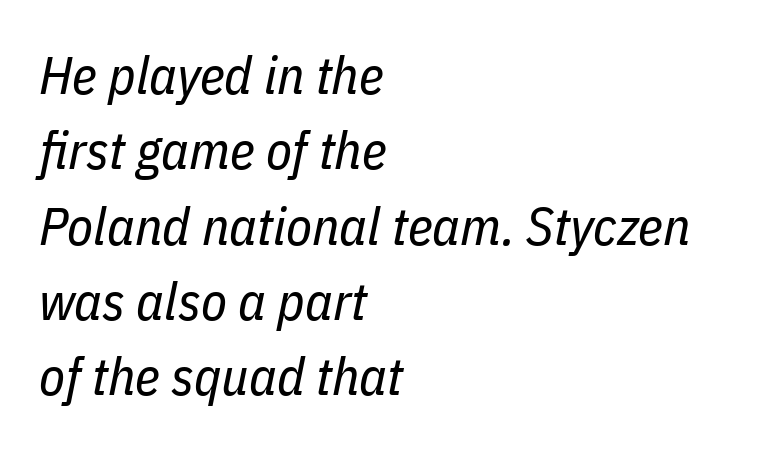
Q: Is the text bold? A: No.
Q: Is the text italic (slanted)? A: Yes, it leans right by about 11 degrees.
Q: Is the text underlined? A: No.
Q: How is the paragraph aligned? A: Left-aligned.
Q: Is the spacing between letters normal or unusually wide? A: Normal.
Q: Is the spacing between lines tight, normal or loose? A: Normal.
Q: Width (condensed, normal, or wide)? A: Condensed.
Q: Stroke contrast? A: Low.
Q: x-height? A: Medium.
Q: Monospaced? A: No.
